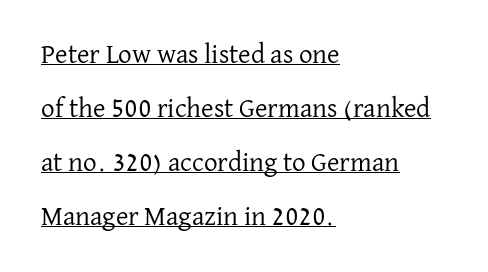
{"italic": "no", "bold": "no", "underline": "yes", "align": "left", "line_spacing": "loose", "line_spacing_ratio": 2.0, "letter_spacing": "normal", "letter_spacing_em": 0.0, "glyph_px": 27}
